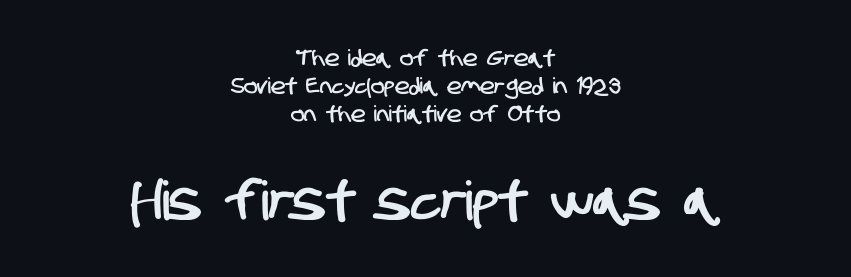
The image shows 54 px condensed sans-serif type; set centered, normal line spacing (1.27x), normal letter spacing, not underlined; the second (bottom) block is 2.45x larger; low stroke contrast and a large x-height.
